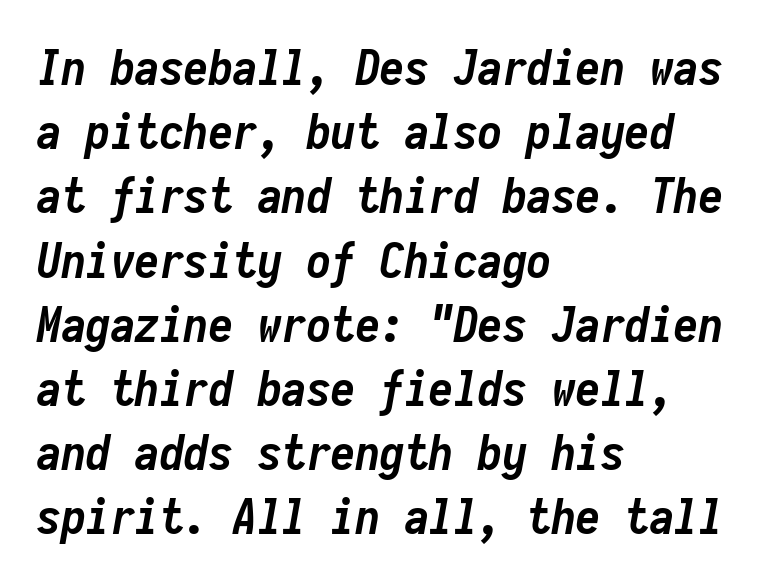
{"italic": "yes", "lean": "right", "slant_degrees": 10, "bold": "yes", "weight": "semibold", "width": "condensed", "stroke_contrast": "low", "x_height": "medium", "monospaced": "yes", "underline": "no", "align": "left", "line_spacing": "normal", "line_spacing_ratio": 1.31, "letter_spacing": "normal", "letter_spacing_em": 0.0, "glyph_px": 49}
